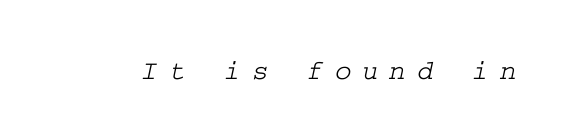
{"serif": "yes", "width": "wide", "stroke_contrast": "low", "x_height": "medium", "underline": "no", "letter_spacing": "wide", "letter_spacing_em": 0.39, "glyph_px": 28}
